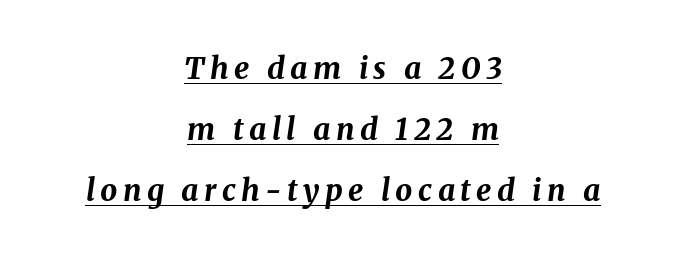
Italic? Definitely — the glyphs are oblique. Think of a printed novel: that variable character pitch is what you see here. The line-height multiplier appears high, well above default. The passage shown is underscored from start to finish. One-word summary of the alignment: center. Its strokes are broad and dark, the hallmark of bold type.
